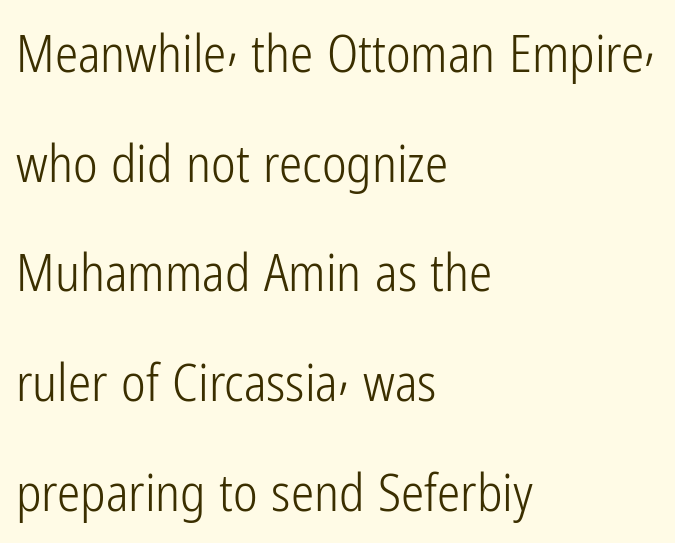
{"serif": "no", "italic": "no", "bold": "no", "weight": "light", "width": "condensed", "stroke_contrast": "low", "x_height": "medium", "monospaced": "no", "underline": "no", "align": "left", "line_spacing": "loose", "line_spacing_ratio": 2.11, "letter_spacing": "normal", "letter_spacing_em": 0.0, "glyph_px": 52}
